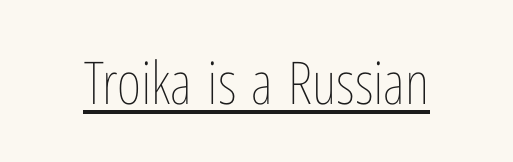
Q: Is the text bold? A: No.
Q: Is the text italic (slanted)? A: No, it is upright.
Q: Is the text underlined? A: Yes.
Q: Is the spacing between letters normal or unusually wide? A: Normal.
Q: Width (condensed, normal, or wide)? A: Condensed.
Q: Stroke contrast? A: Low.
Q: x-height? A: Medium.
Q: Monospaced? A: No.
